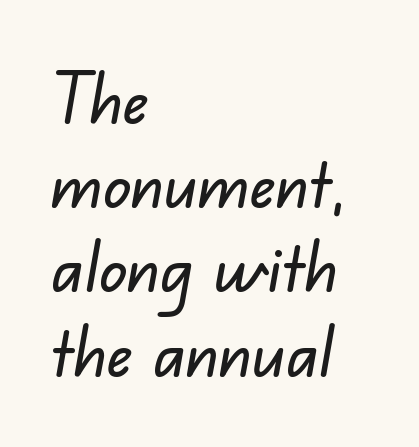
{"serif": "no", "width": "normal", "stroke_contrast": "low", "x_height": "small", "monospaced": "no", "underline": "no", "align": "left", "line_spacing_ratio": 1.22, "letter_spacing": "normal", "letter_spacing_em": 0.0, "glyph_px": 69}
